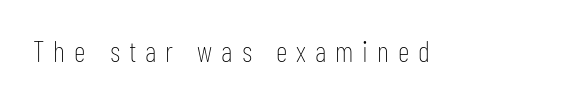
Q: Is the text bold? A: No.
Q: Is the text italic (slanted)? A: No, it is upright.
Q: Is the typeface a serif or a sans-serif typeface? A: Sans-serif.
Q: Is the text underlined? A: No.
Q: Is the spacing between letters normal or unusually wide? A: Unusually wide.
Q: Width (condensed, normal, or wide)? A: Condensed.
Q: Stroke contrast? A: Low.
Q: x-height? A: Medium.
Q: Monospaced? A: No.
